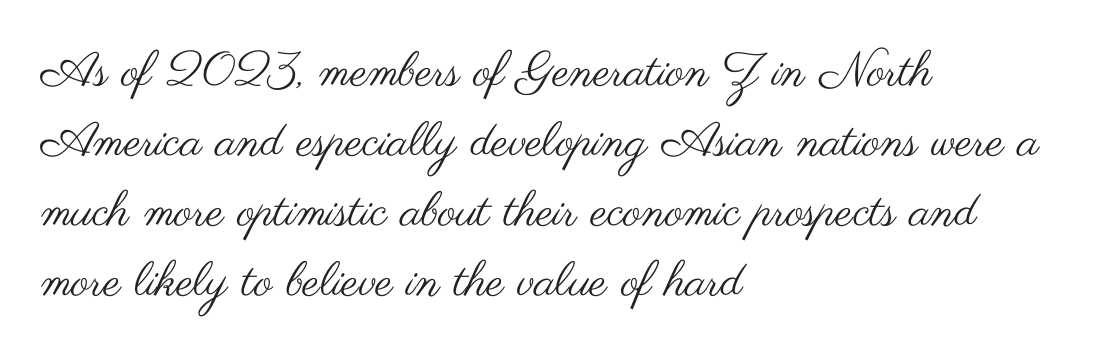
Q: Is the text bold? A: No.
Q: Is the text italic (slanted)? A: Yes.
Q: Is the typeface a serif or a sans-serif typeface? A: Sans-serif.
Q: Is the text underlined? A: No.
Q: How is the paragraph aligned? A: Left-aligned.
Q: Is the spacing between letters normal or unusually wide? A: Normal.
Q: Is the spacing between lines tight, normal or loose? A: Normal.
Q: Width (condensed, normal, or wide)? A: Wide.
Q: Stroke contrast? A: Medium.
Q: x-height? A: Small.
Q: Monospaced? A: No.
